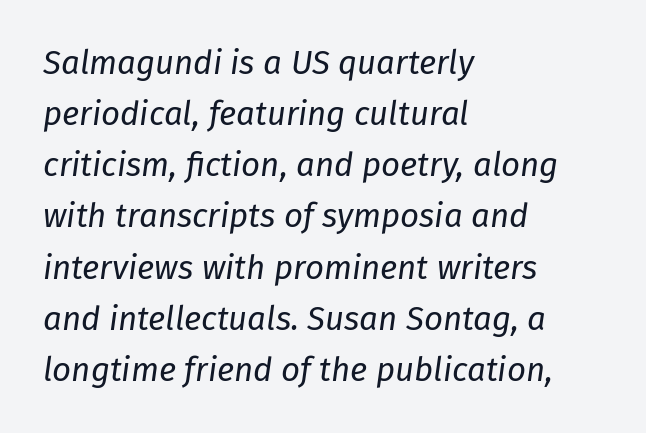
Q: Is the text bold? A: No.
Q: Is the text italic (slanted)? A: Yes, it leans right by about 8 degrees.
Q: Is the text underlined? A: No.
Q: How is the paragraph aligned? A: Left-aligned.
Q: Is the spacing between letters normal or unusually wide? A: Normal.
Q: Is the spacing between lines tight, normal or loose? A: Normal.
Q: Width (condensed, normal, or wide)? A: Normal.
Q: Stroke contrast? A: Low.
Q: x-height? A: Medium.
Q: Monospaced? A: No.
